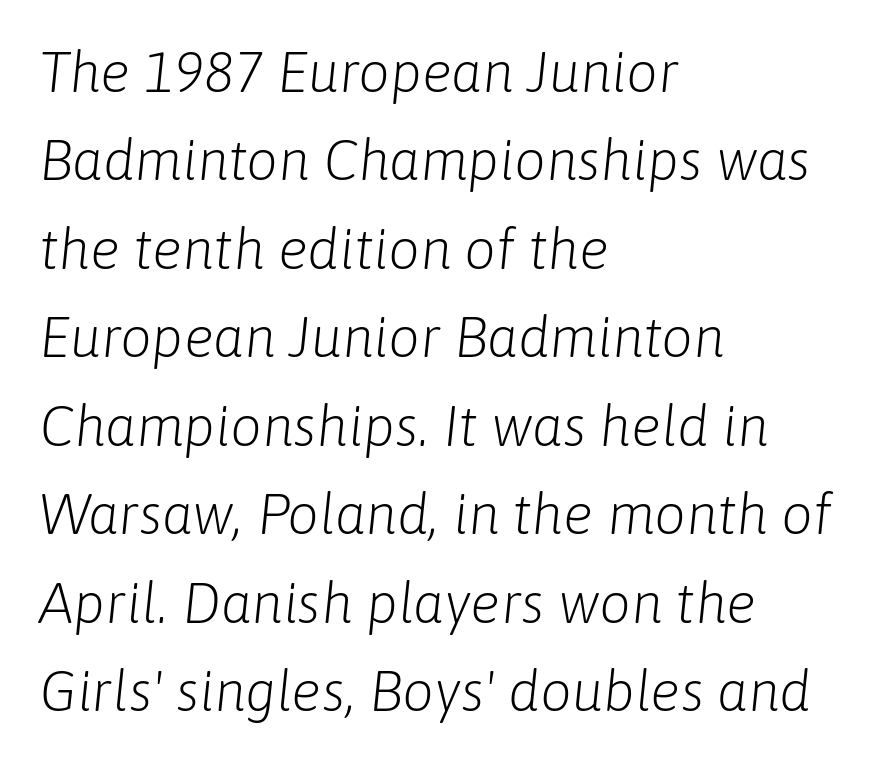
The image shows 56 px light type, italic (leaning right); set left-aligned, normal line spacing (1.58x), normal letter spacing, not underlined; low stroke contrast and a medium x-height.
